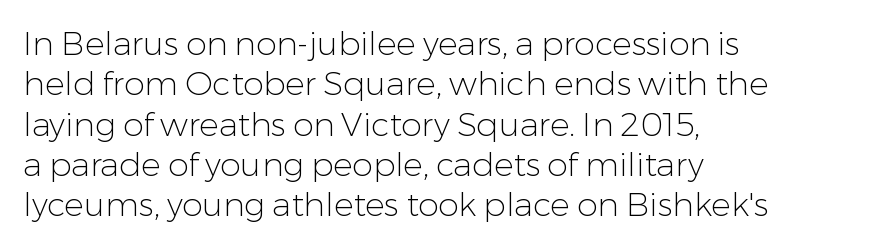
Which margin do the lines hug? The left one — the right edge is uneven. Rendered with straight, roman letterforms. The letters advance in unequal steps, a hallmark of proportional type. The type is set solid horizontally, with unmodified tracking.
